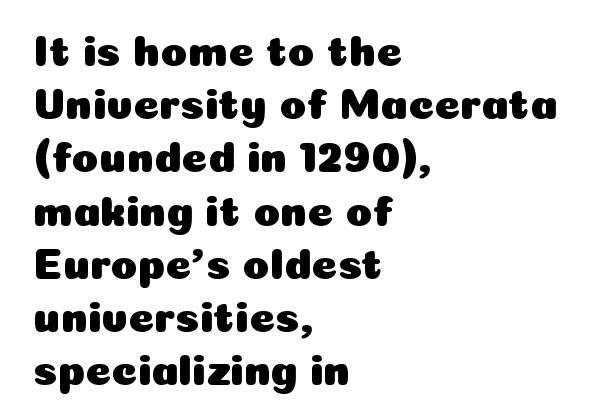
Q: Is the text italic (slanted)? A: No, it is upright.
Q: Is the typeface a serif or a sans-serif typeface? A: Sans-serif.
Q: Is the text underlined? A: No.
Q: How is the paragraph aligned? A: Left-aligned.
Q: Is the spacing between letters normal or unusually wide? A: Normal.
Q: Width (condensed, normal, or wide)? A: Normal.
Q: Stroke contrast? A: Low.
Q: x-height? A: Medium.
Q: Monospaced? A: No.
